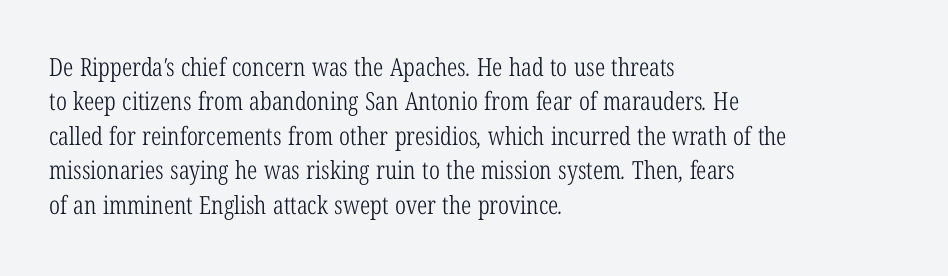
{"bold": "no", "underline": "no", "align": "left", "line_spacing": "normal", "line_spacing_ratio": 1.38, "letter_spacing": "normal", "letter_spacing_em": 0.0, "glyph_px": 25}
